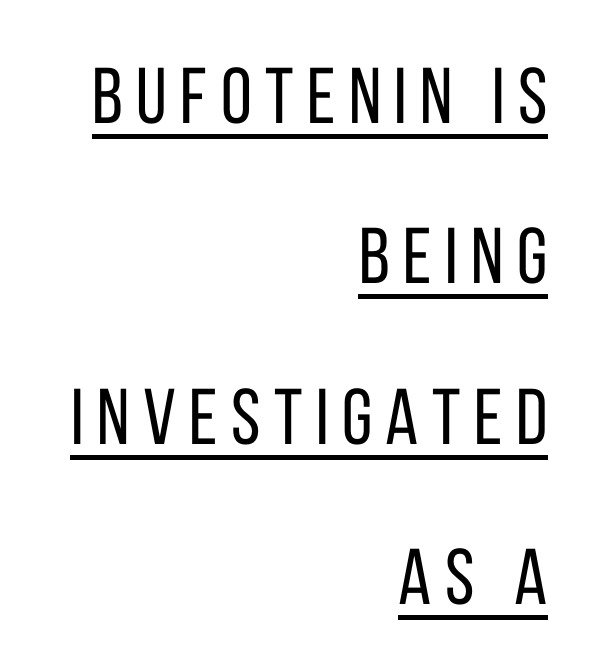
{"serif": "no", "italic": "no", "bold": "no", "weight": "regular", "width": "condensed", "stroke_contrast": "low", "x_height": "large", "monospaced": "no", "underline": "yes", "align": "right", "line_spacing": "loose", "line_spacing_ratio": 2.03, "glyph_px": 79}
